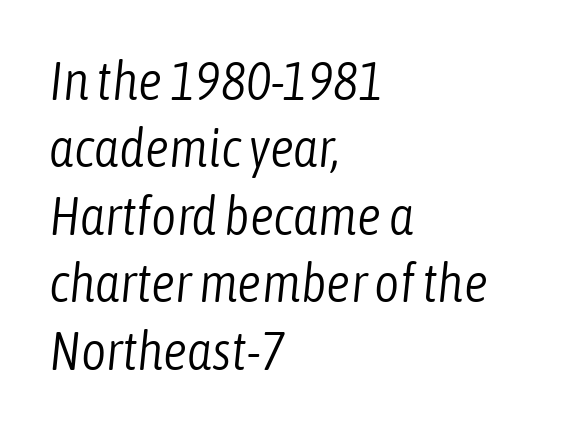
{"italic": "yes", "lean": "right", "slant_degrees": 6, "bold": "no", "weight": "light", "width": "condensed", "stroke_contrast": "low", "x_height": "medium", "monospaced": "no", "underline": "no", "align": "left", "line_spacing": "normal", "line_spacing_ratio": 1.25, "letter_spacing": "normal", "letter_spacing_em": 0.0, "glyph_px": 54}
